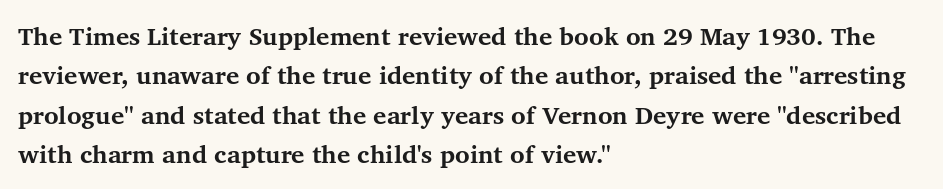
The image shows 25 px bold type, upright; set left-aligned, normal line spacing (1.58x), normal letter spacing, not underlined.
